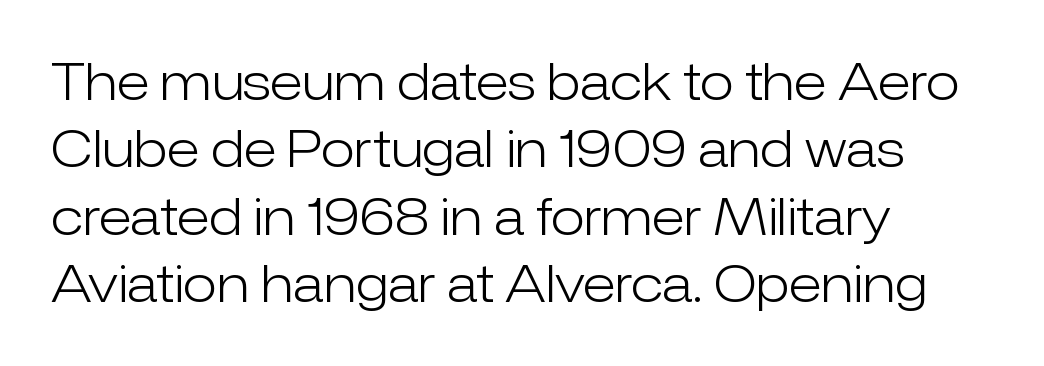
The image shows 50 px light sans-serif type, upright; set left-aligned, normal line spacing (1.35x), normal letter spacing, not underlined; low stroke contrast and a medium x-height.
